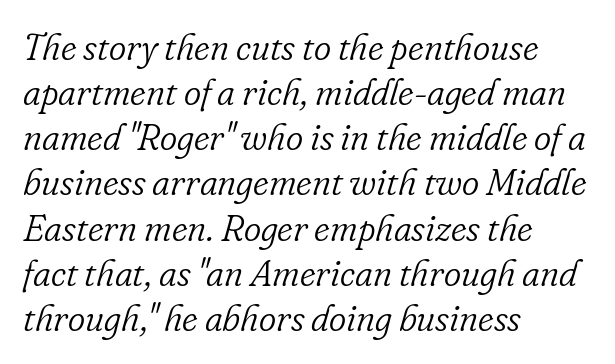
The image shows 37 px light serif type, italic (leaning right); set left-aligned, line spacing 1.22x, normal letter spacing, not underlined; low stroke contrast and a small x-height.
